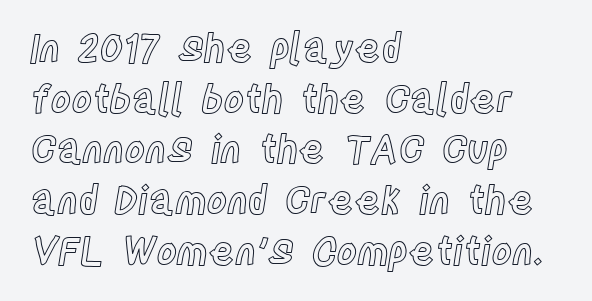
The image shows 39 px condensed type; set left-aligned, normal line spacing (1.3x), normal letter spacing, not underlined; a large x-height.
